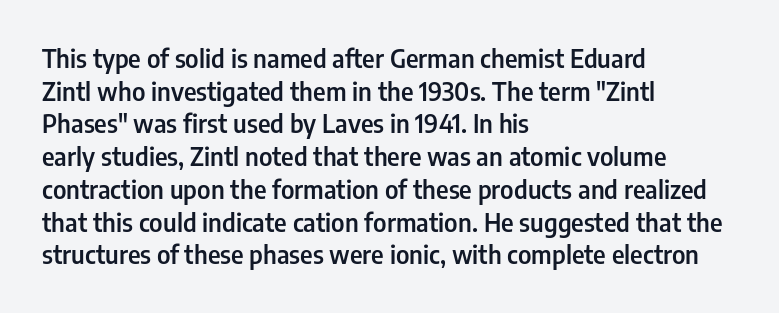
Short and long lines alike share a common starting point at left. Notice how the stems are strictly vertical — no italics here. Default kerning and tracking; the words read as compact shapes. Typesetter's note: demi weight, one step under bold.
